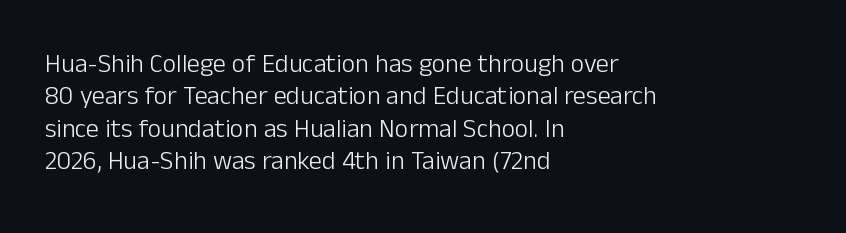
The image shows 26 px text type, upright; set left-aligned, normal line spacing (1.25x), normal letter spacing, not underlined.
